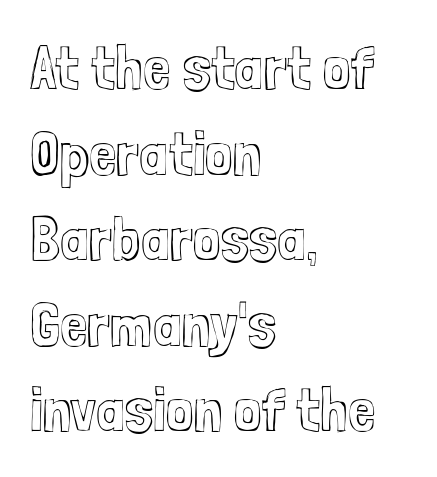
{"italic": "no", "width": "condensed", "x_height": "medium", "monospaced": "no", "underline": "no", "align": "left", "line_spacing": "normal", "line_spacing_ratio": 1.38, "letter_spacing": "normal", "letter_spacing_em": 0.0, "glyph_px": 62}
